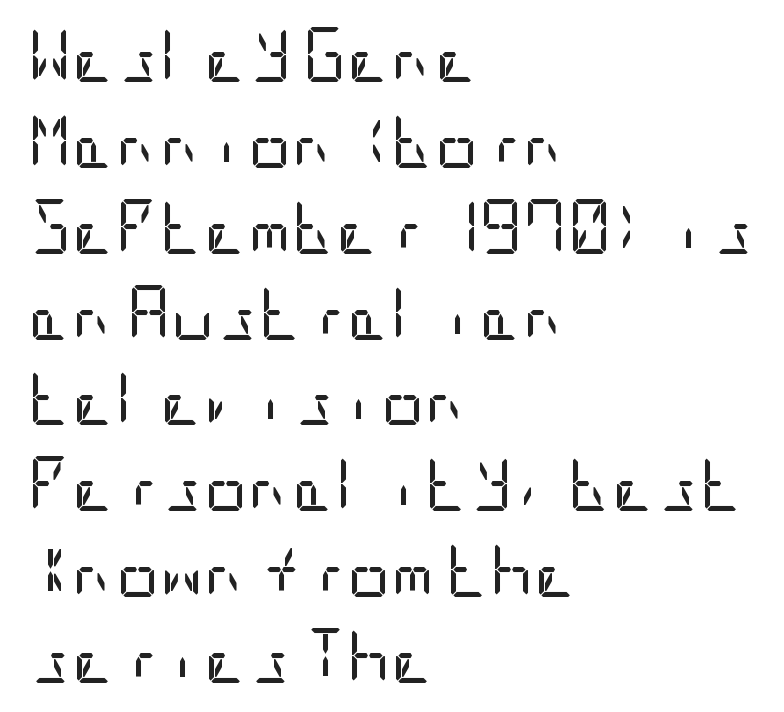
The image shows 54 px regular-weight, condensed sans-serif type, upright; set left-aligned, normal line spacing (1.59x), normal letter spacing, not underlined; low stroke contrast and a large x-height.
